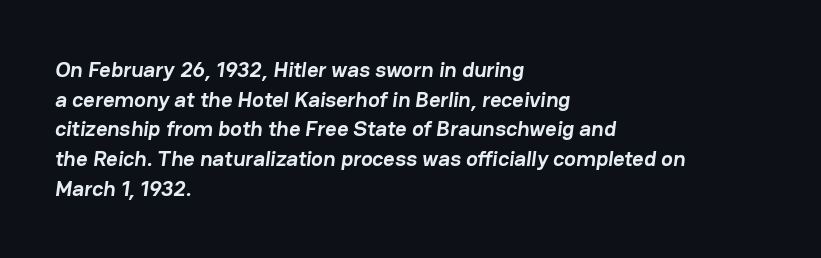
The image shows 22 px bold type; set left-aligned, normal line spacing (1.35x), normal letter spacing, not underlined.
